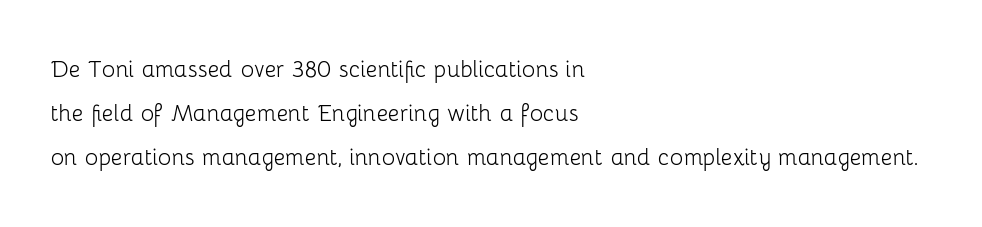
You can tell from the bare stems that sans-serif type was used. Ascenders rise straight up at ninety degrees. Underline: absent. Compared with typical body copy, the letter spacing here is the same. Vertical stems look standard width or narrower in stroke.
